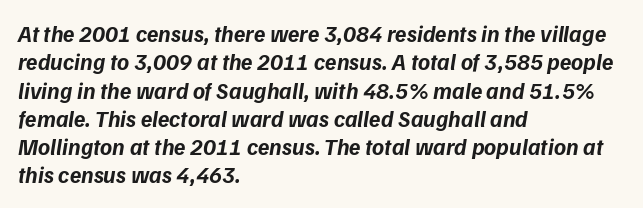
The image shows 23 px bold type; set left-aligned, line spacing 1.23x, normal letter spacing, not underlined.
